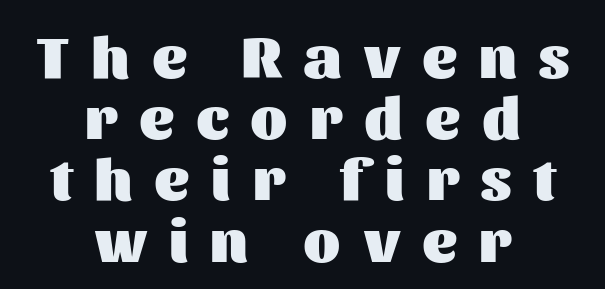
The strokes are fattened all the way to bold. This sample has the flowing, uneven cadence of proportional lettering. The designer went with a sans here, leaving each stem footless. Unmarked baselines from the first word to the last.
